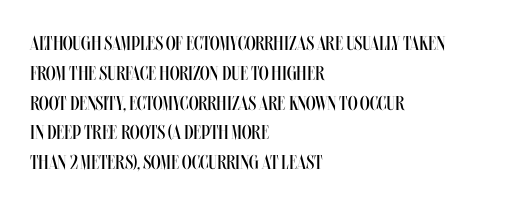
{"italic": "no", "bold": "no", "underline": "no", "align": "left", "line_spacing": "normal", "line_spacing_ratio": 1.49, "letter_spacing": "normal", "letter_spacing_em": 0.0, "glyph_px": 20}
